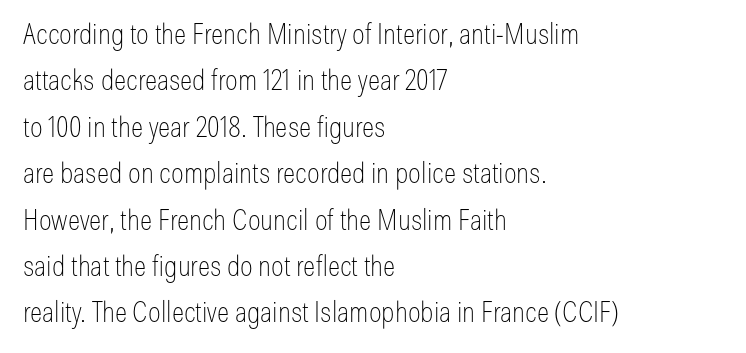
Q: Is the text bold? A: No.
Q: Is the text italic (slanted)? A: No, it is upright.
Q: Is the typeface a serif or a sans-serif typeface? A: Sans-serif.
Q: Is the text underlined? A: No.
Q: How is the paragraph aligned? A: Left-aligned.
Q: Is the spacing between letters normal or unusually wide? A: Normal.
Q: Is the spacing between lines tight, normal or loose? A: Normal.
Q: Width (condensed, normal, or wide)? A: Condensed.
Q: Stroke contrast? A: Low.
Q: x-height? A: Medium.
Q: Monospaced? A: No.
